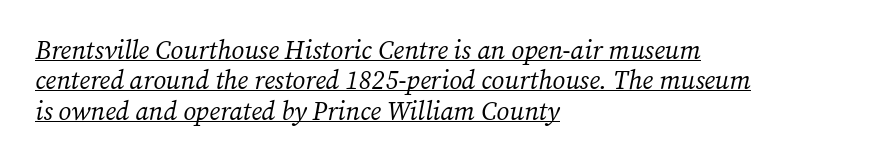
This rendering features underlined lettering. This is oblique type, the kind used for emphasis or titles. The tracking reads as untouched default to a designer's eye. Layout note: lines flush left. The cut favours lightness, reaching ordinary text weight at its darkest.
